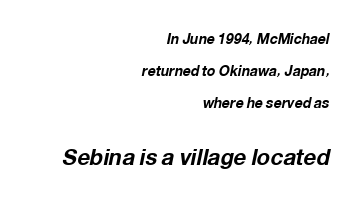
{"italic": "yes", "lean": "right", "slant_degrees": 12, "bold": "yes", "underline": "no", "align": "right", "line_spacing": "loose", "line_spacing_ratio": 2.28, "letter_spacing": "normal", "letter_spacing_em": 0.0, "larger_block": "second", "size_ratio": 1.57, "glyph_px": 22}
